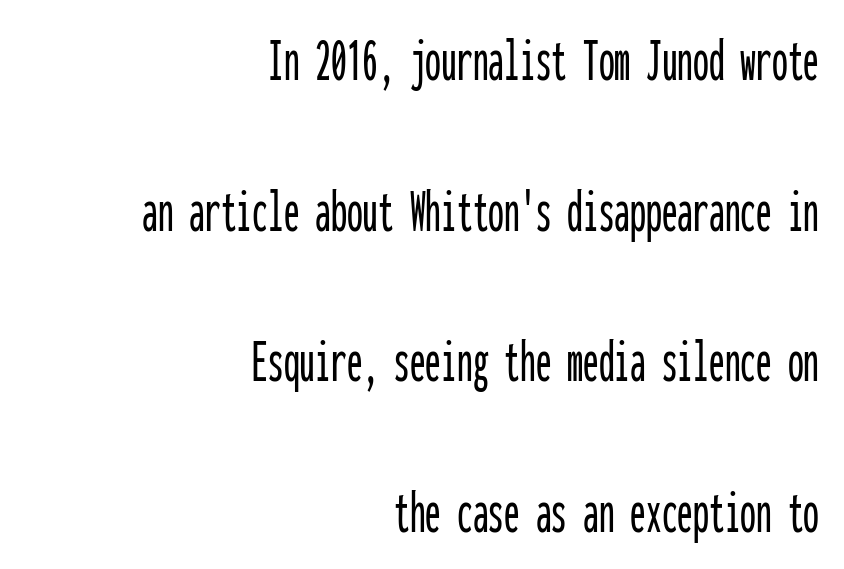
{"serif": "no", "italic": "no", "width": "condensed", "stroke_contrast": "low", "x_height": "medium", "monospaced": "yes", "underline": "no", "align": "right", "line_spacing": "loose", "line_spacing_ratio": 2.39, "letter_spacing": "normal", "letter_spacing_em": 0.0, "glyph_px": 63}
